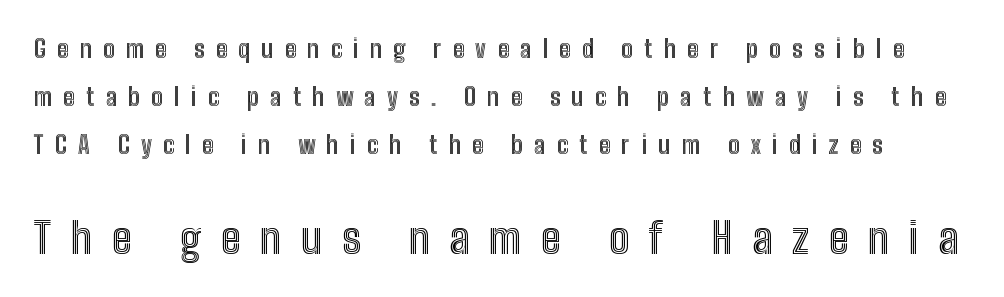
{"italic": "no", "width": "condensed", "x_height": "medium", "monospaced": "no", "underline": "no", "line_spacing": "loose", "line_spacing_ratio": 2.0, "letter_spacing": "wide", "letter_spacing_em": 0.47, "larger_block": "second", "size_ratio": 1.75, "glyph_px": 42}
